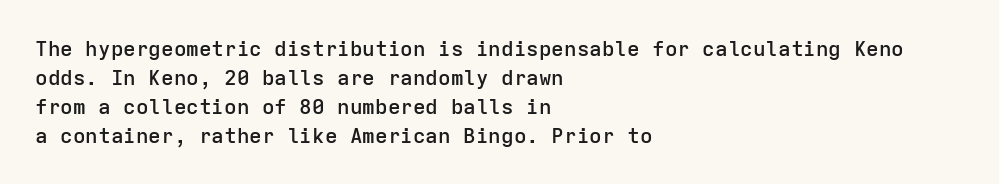
The image shows 21 px text type, upright; set left-aligned, normal line spacing (1.38x), normal letter spacing, not underlined.
